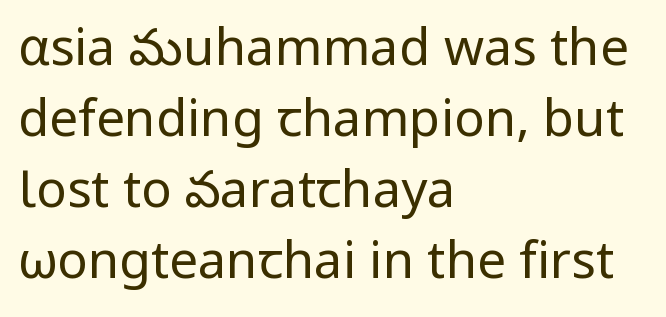
{"serif": "no", "italic": "no", "bold": "no", "weight": "regular", "width": "normal", "stroke_contrast": "low", "x_height": "medium", "monospaced": "no", "underline": "no", "align": "left", "line_spacing": "normal", "line_spacing_ratio": 1.39, "letter_spacing": "normal", "letter_spacing_em": 0.0, "glyph_px": 51}
